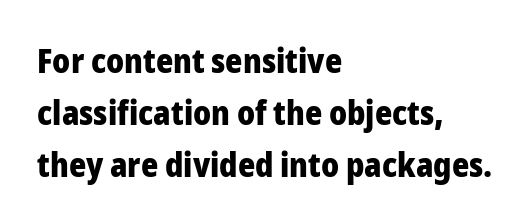
Q: Is the text bold? A: Yes.
Q: Is the text italic (slanted)? A: No, it is upright.
Q: Is the typeface a serif or a sans-serif typeface? A: Sans-serif.
Q: Is the text underlined? A: No.
Q: How is the paragraph aligned? A: Left-aligned.
Q: Is the spacing between letters normal or unusually wide? A: Normal.
Q: Is the spacing between lines tight, normal or loose? A: Normal.
Q: Width (condensed, normal, or wide)? A: Normal.
Q: Stroke contrast? A: Low.
Q: x-height? A: Medium.
Q: Monospaced? A: No.
